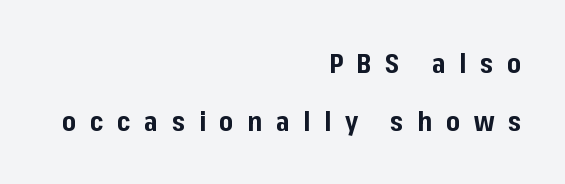
The axis of the letterforms is exactly vertical. Pretty heavy lettering here — definitely bold. This rendering uses right alignment, leaving the left contour irregular. Substantial extra tracking has been applied to these lines. Has an underline been added? It has not. This block would shrink considerably if given ordinary leading; it's expanded now.
